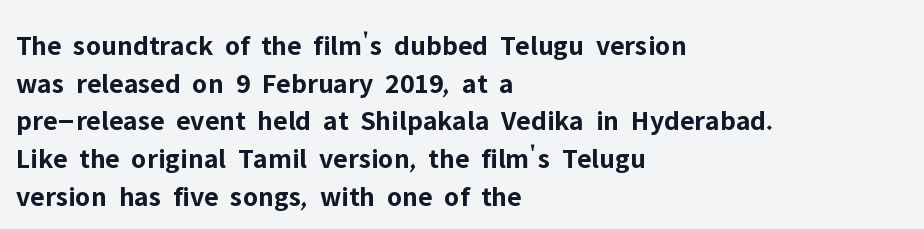
{"serif": "no", "italic": "no", "bold": "yes", "weight": "bold", "width": "normal", "stroke_contrast": "low", "x_height": "medium", "monospaced": "no", "underline": "no", "align": "left", "line_spacing": "normal", "line_spacing_ratio": 1.3, "letter_spacing": "normal", "letter_spacing_em": 0.0, "glyph_px": 29}
